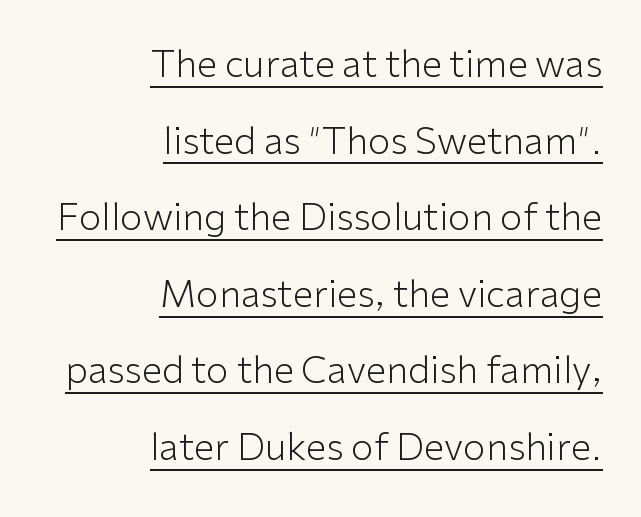
Alignment: flush right. The font is comparable to plain body text, perhaps lighter. How would I describe the line gaps? Wide and relaxed. Nothing sits at the stroke ends, so this counts as sans-serif. The rendering uses natural spacing where letterforms have individual widths. This is the regular roman posture of the typeface.
